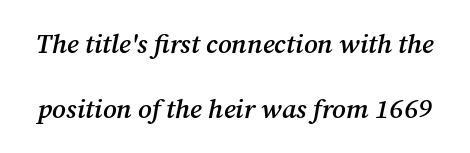
Q: Is the text bold? A: Semi-bold.
Q: Is the text italic (slanted)? A: Yes, it leans right by about 12 degrees.
Q: Is the text underlined? A: No.
Q: Is the spacing between letters normal or unusually wide? A: Normal.
Q: Is the spacing between lines tight, normal or loose? A: Loose.
